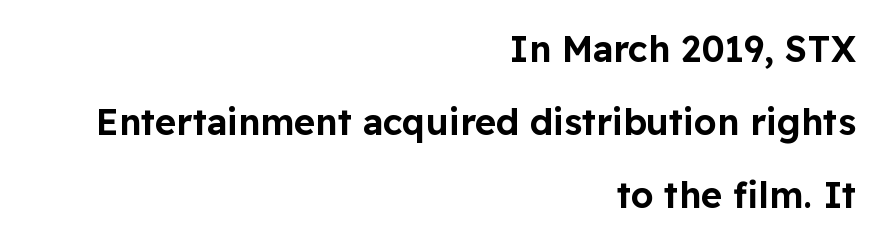
Q: Is the text italic (slanted)? A: No, it is upright.
Q: Is the typeface a serif or a sans-serif typeface? A: Sans-serif.
Q: Is the text underlined? A: No.
Q: How is the paragraph aligned? A: Right-aligned.
Q: Is the spacing between letters normal or unusually wide? A: Normal.
Q: Is the spacing between lines tight, normal or loose? A: Loose.
Q: Width (condensed, normal, or wide)? A: Normal.
Q: Stroke contrast? A: Low.
Q: x-height? A: Medium.
Q: Monospaced? A: No.
